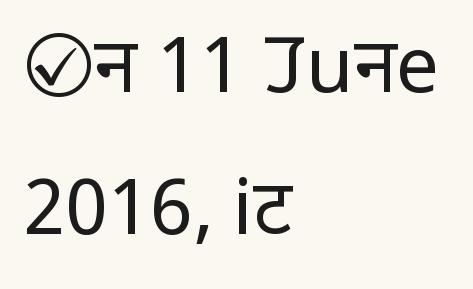
The passage shown is typeset with a sans-serif family. Is the letter spacing exaggerated? No — it looks like the ordinary default. Glance below the letters and you will spot only blank space. A light-to-regular cut is what we see here.
